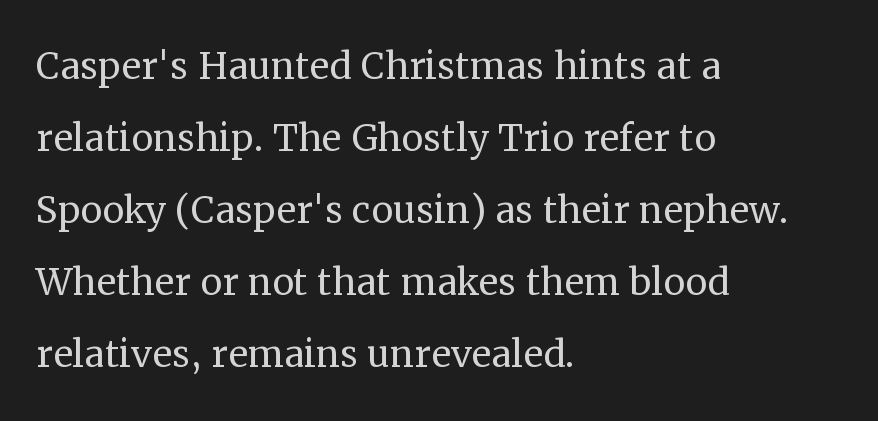
The image shows 49 px regular-weight serif type, upright; set left-aligned, normal line spacing (1.47x), normal letter spacing, not underlined; medium stroke contrast and a medium x-height.
